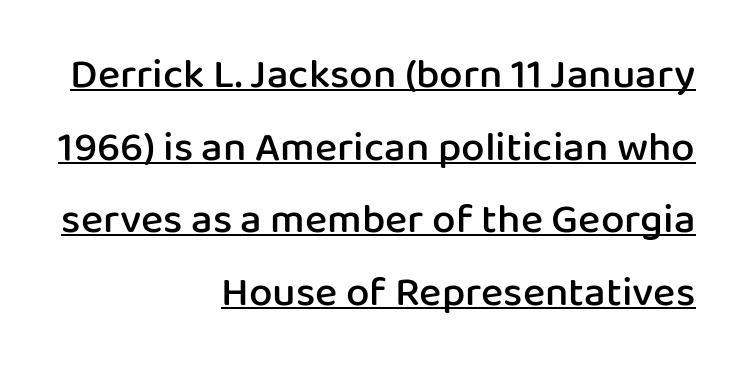
Firm but not heavy-handed strokes: this text is semibold. The rendering keeps characters at their native spacing. Italic: no, the glyphs are upright roman. Looks like someone drew a line under every word here. The passage shown is typed in a proportional face where columns would drift.
